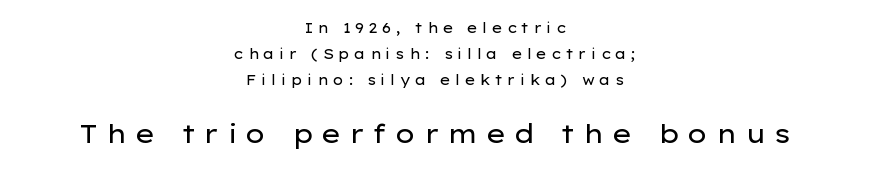
{"italic": "no", "bold": "no", "underline": "no", "align": "center", "line_spacing_ratio": 1.84, "letter_spacing": "wide", "letter_spacing_em": 0.29, "larger_block": "second", "size_ratio": 1.86, "glyph_px": 26}
